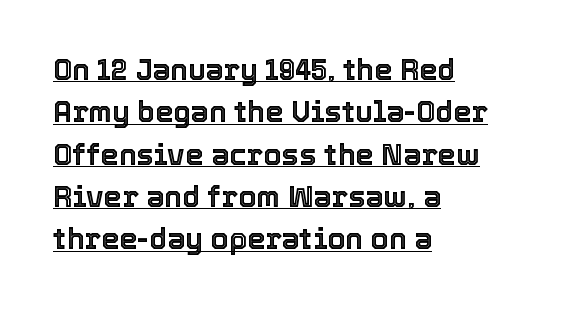
The image shows 29 px text type, upright; set left-aligned, normal line spacing (1.46x), normal letter spacing, underlined; a medium x-height.
